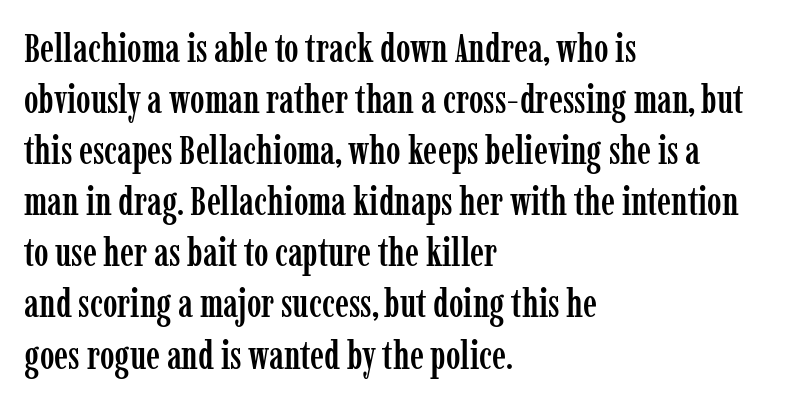
Ascenders rise straight up at ninety degrees. The passage shown is typeset with a serif family. Varying glyph widths throughout — classic text-font behaviour. Is the block centered? No — it sits flush against the left margin. Descenders hang freely into open space.
